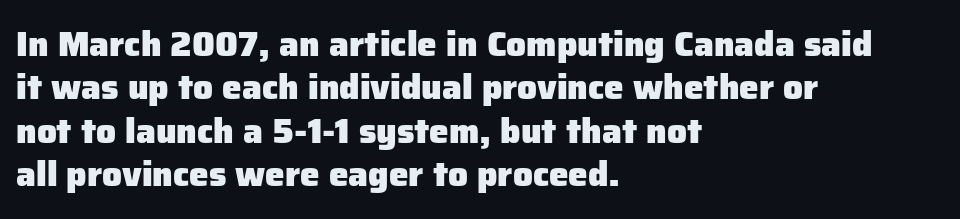
Q: Is the text bold? A: Yes.
Q: Is the text italic (slanted)? A: No, it is upright.
Q: Is the typeface a serif or a sans-serif typeface? A: Sans-serif.
Q: Is the text underlined? A: No.
Q: How is the paragraph aligned? A: Left-aligned.
Q: Is the spacing between letters normal or unusually wide? A: Normal.
Q: Width (condensed, normal, or wide)? A: Normal.
Q: Stroke contrast? A: Low.
Q: x-height? A: Medium.
Q: Monospaced? A: No.
